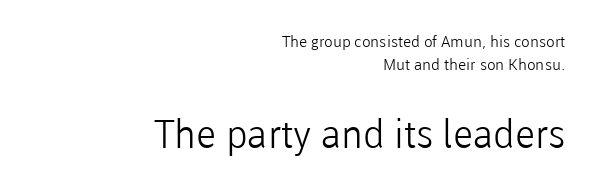
The image shows 39 px light sans-serif type, upright; set right-aligned, normal line spacing (1.43x), normal letter spacing, not underlined; the second (bottom) block is 2.44x larger; low stroke contrast and a medium x-height.
